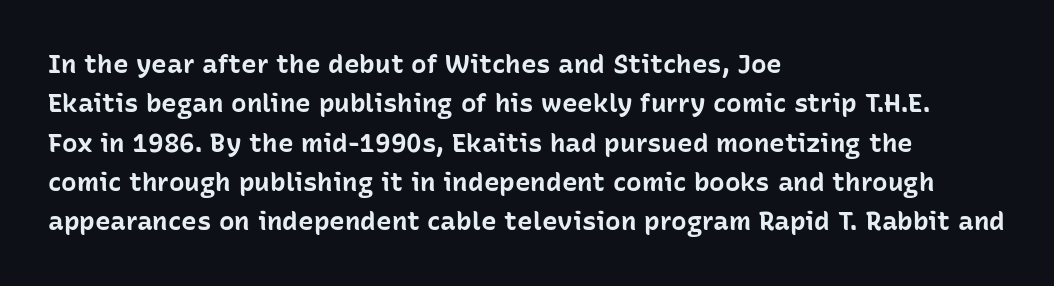
Typeset ragged right — the left edge is the straight one. The passage shown is not underscored anywhere. The lettering stays uniformly vertical, giving the passage a roman look. Short note: letters normally spaced.
